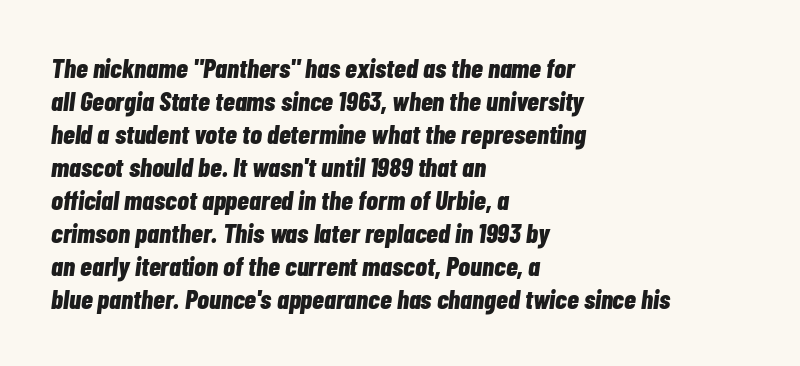
Q: Is the text bold? A: Yes.
Q: Is the text italic (slanted)? A: Yes, it leans right by about 7 degrees.
Q: Is the text underlined? A: No.
Q: How is the paragraph aligned? A: Left-aligned.
Q: Is the spacing between letters normal or unusually wide? A: Normal.
